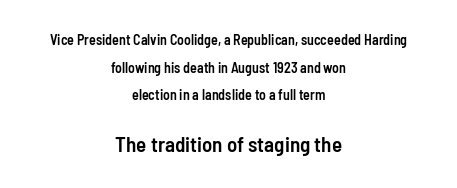
Notice the wide empty band between every row — that's loose leading. Rendered with straight, roman letterforms. Descenders are the only things crossing below the line. Top chunk: small. Bottom chunk: large.
